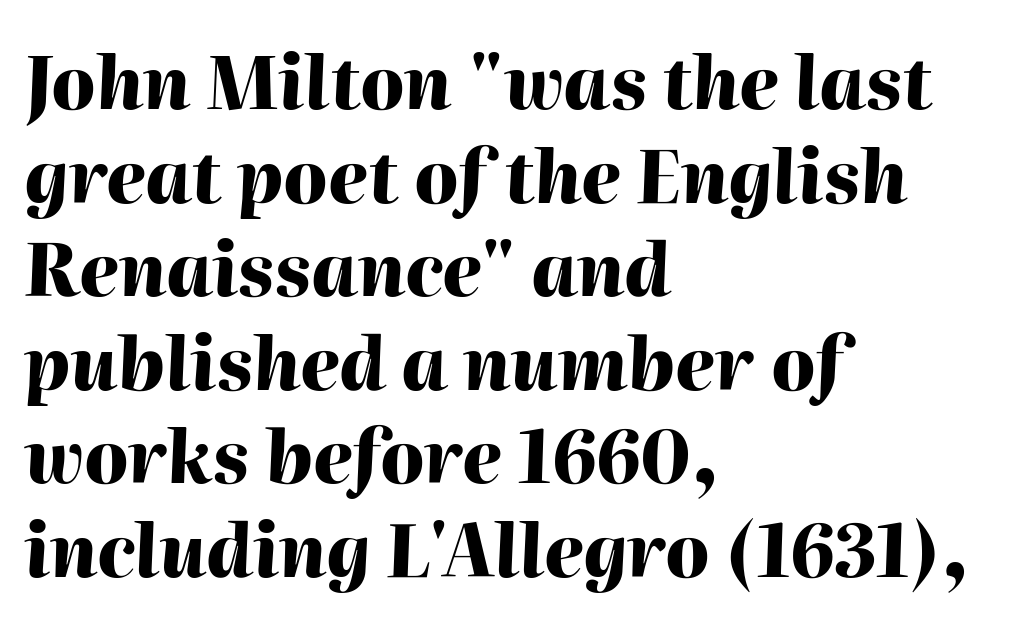
Q: Is the text bold? A: Yes.
Q: Is the text italic (slanted)? A: Yes, it leans right by about 2 degrees.
Q: Is the text underlined? A: No.
Q: How is the paragraph aligned? A: Left-aligned.
Q: Is the spacing between letters normal or unusually wide? A: Normal.
Q: Is the spacing between lines tight, normal or loose? A: Normal.
Q: Width (condensed, normal, or wide)? A: Normal.
Q: Stroke contrast? A: High.
Q: x-height? A: Medium.
Q: Monospaced? A: No.
